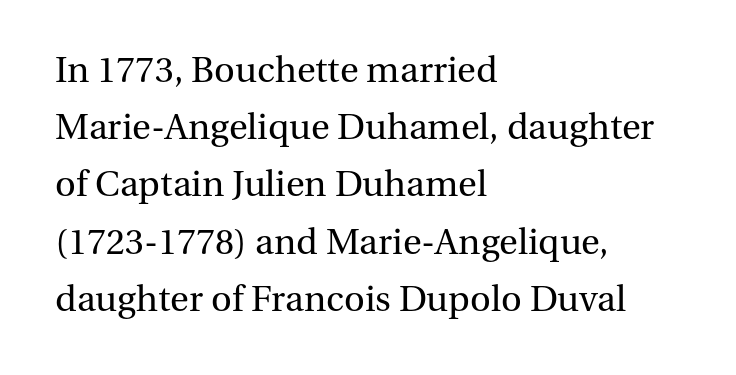
Underline: absent. This sample keeps an unexceptional amount of space between lines. You could not count columns in this text — the font is proportionally spaced. The typography opts for an upright posture over an oblique one. The passage shown is not bold in any degree. Check where the strokes stop: tiny serifs finish them off.
